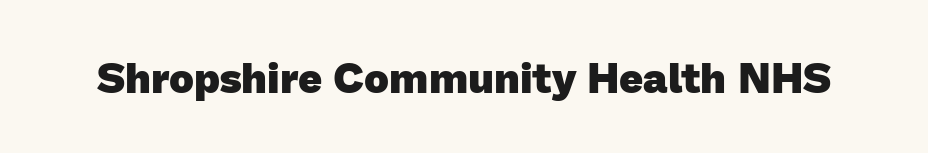
{"serif": "no", "bold": "yes", "weight": "heavy", "width": "normal", "stroke_contrast": "low", "x_height": "medium", "monospaced": "no", "underline": "no", "letter_spacing": "normal", "letter_spacing_em": 0.0, "glyph_px": 42}
